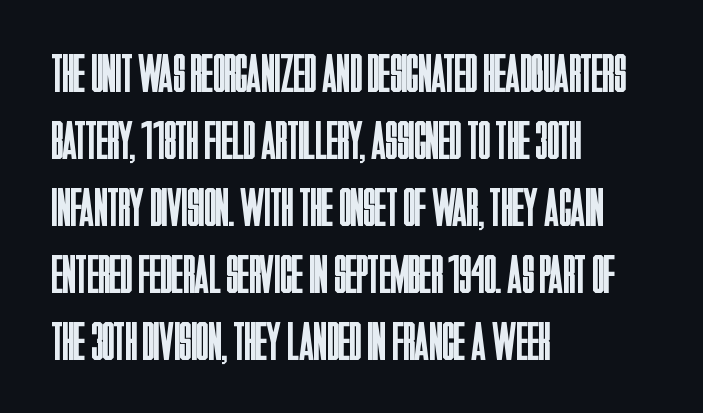
{"serif": "no", "italic": "no", "bold": "no", "weight": "regular", "width": "condensed", "stroke_contrast": "low", "x_height": "large", "monospaced": "no", "underline": "no", "align": "left", "line_spacing_ratio": 1.24, "letter_spacing": "normal", "letter_spacing_em": 0.0, "glyph_px": 54}
